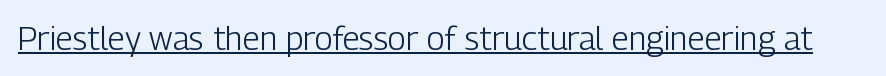
Q: Is the text bold? A: No.
Q: Is the text italic (slanted)? A: No, it is upright.
Q: Is the typeface a serif or a sans-serif typeface? A: Sans-serif.
Q: Is the text underlined? A: Yes.
Q: Is the spacing between letters normal or unusually wide? A: Normal.
Q: Width (condensed, normal, or wide)? A: Condensed.
Q: Stroke contrast? A: Low.
Q: x-height? A: Medium.
Q: Monospaced? A: No.
